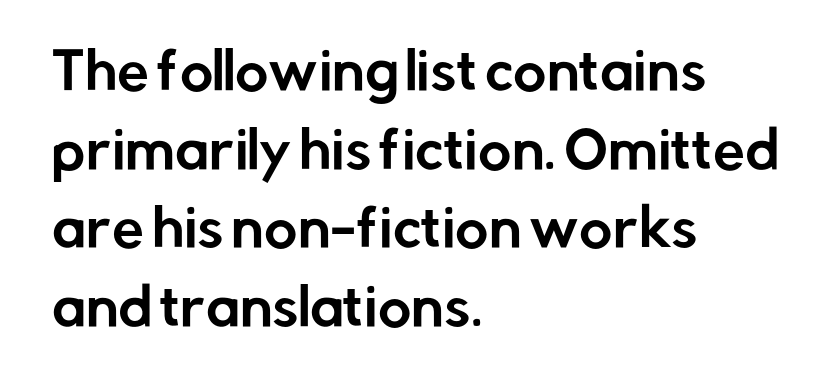
Q: Is the text italic (slanted)? A: No, it is upright.
Q: Is the typeface a serif or a sans-serif typeface? A: Sans-serif.
Q: Is the text underlined? A: No.
Q: How is the paragraph aligned? A: Left-aligned.
Q: Is the spacing between letters normal or unusually wide? A: Normal.
Q: Is the spacing between lines tight, normal or loose? A: Normal.
Q: Width (condensed, normal, or wide)? A: Normal.
Q: Stroke contrast? A: Low.
Q: x-height? A: Medium.
Q: Monospaced? A: No.
